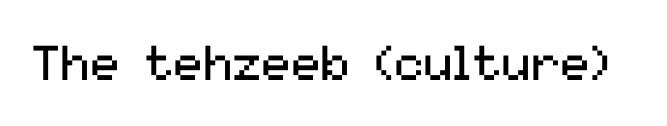
Q: Is the text bold? A: No.
Q: Is the text italic (slanted)? A: No, it is upright.
Q: Is the typeface a serif or a sans-serif typeface? A: Sans-serif.
Q: Is the text underlined? A: No.
Q: Is the spacing between letters normal or unusually wide? A: Normal.
Q: Width (condensed, normal, or wide)? A: Normal.
Q: Stroke contrast? A: Medium.
Q: x-height? A: Medium.
Q: Monospaced? A: No.
